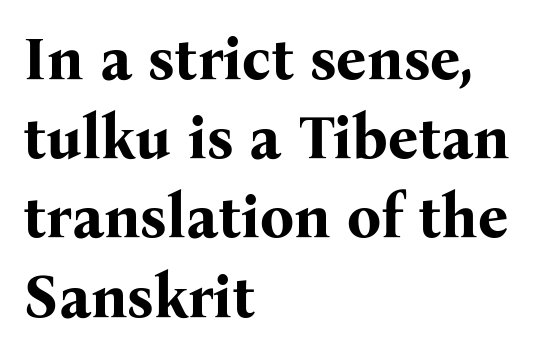
Glance below the letters and you will spot only blank space. Letter spacing: default. The type family on display is of the serif kind. A roman cut, with each character standing at attention. Where is the straight margin? On the left.
